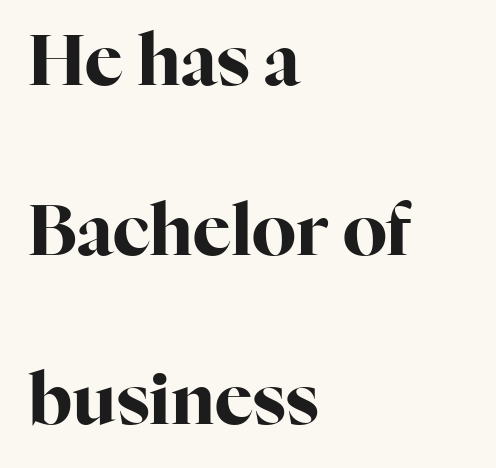
{"serif": "yes", "italic": "no", "bold": "yes", "weight": "bold", "width": "normal", "stroke_contrast": "high", "x_height": "medium", "monospaced": "no", "underline": "no", "align": "left", "line_spacing": "loose", "line_spacing_ratio": 2.39, "letter_spacing": "normal", "letter_spacing_em": 0.0, "glyph_px": 71}
